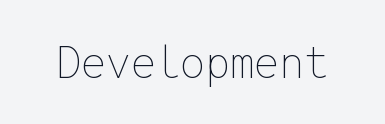
{"italic": "no", "bold": "no", "weight": "thin", "width": "normal", "stroke_contrast": "low", "x_height": "medium", "monospaced": "yes", "underline": "no", "letter_spacing": "normal", "letter_spacing_em": 0.0, "glyph_px": 44}
